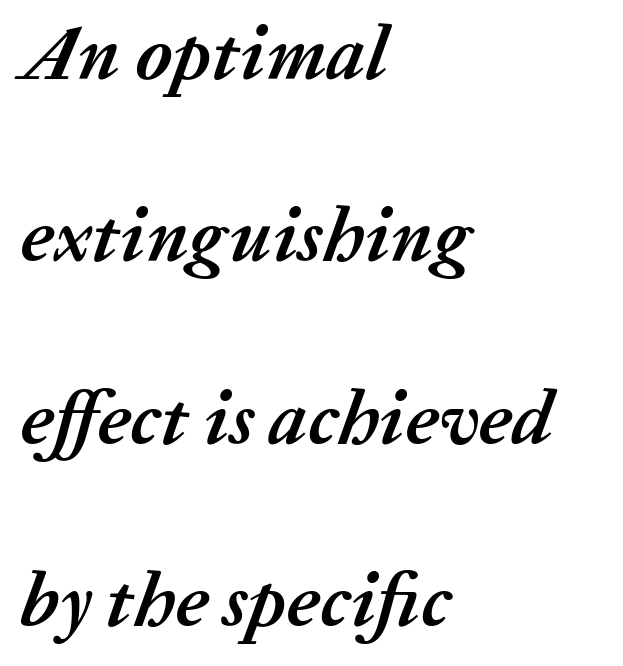
The image shows 77 px semibold type, italic (leaning right); set left-aligned, loose line spacing (2.37x), normal letter spacing, not underlined; medium stroke contrast and a medium x-height.
